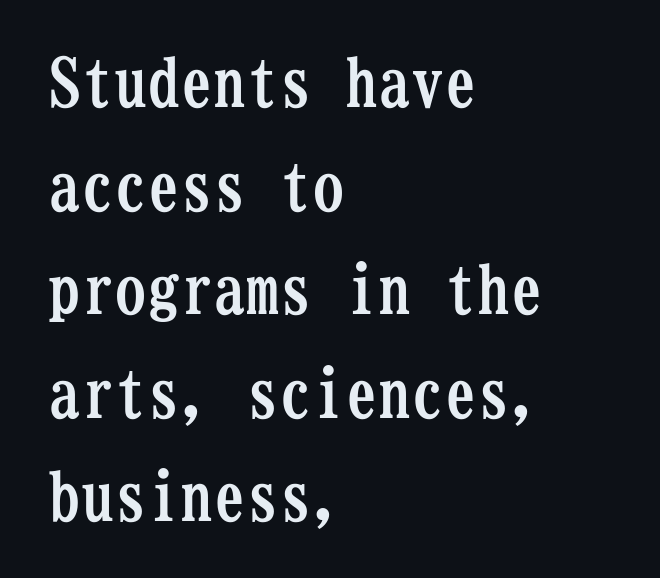
{"serif": "yes", "italic": "no", "bold": "yes", "weight": "semibold", "width": "condensed", "stroke_contrast": "low", "x_height": "medium", "monospaced": "yes", "underline": "no", "align": "left", "line_spacing": "normal", "line_spacing_ratio": 1.57, "letter_spacing": "normal", "letter_spacing_em": 0.0, "glyph_px": 66}
